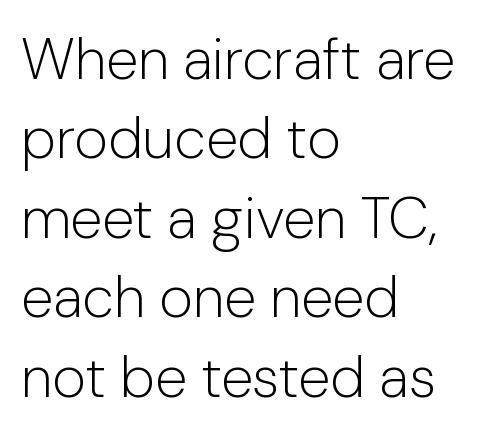
Layout note: lines flush left. Posture: upright roman. This sample has the flowing, uneven cadence of proportional lettering. Weight: in the light-to-regular range. Check where the strokes stop: nothing finishes them off — pure sans.
